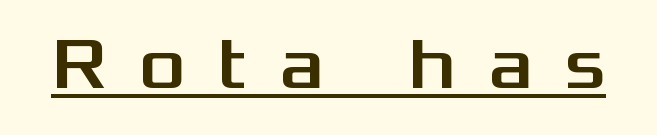
The image shows 72 px wide sans-serif type, upright; set unusually wide letter spacing (+0.43 em), underlined; medium stroke contrast and a medium x-height.
